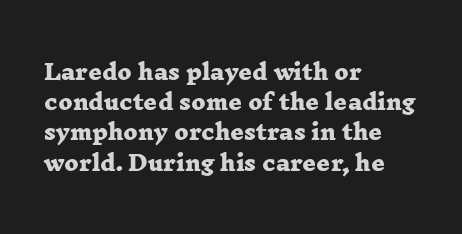
The image shows 21 px bold type; set left-aligned, normal line spacing (1.44x), normal letter spacing, not underlined.
